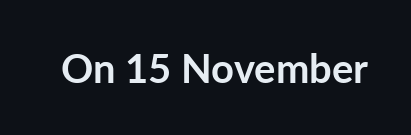
{"serif": "no", "italic": "no", "bold": "yes", "weight": "semibold", "width": "normal", "stroke_contrast": "low", "x_height": "medium", "monospaced": "no", "underline": "no", "letter_spacing": "normal", "letter_spacing_em": 0.0, "glyph_px": 40}
